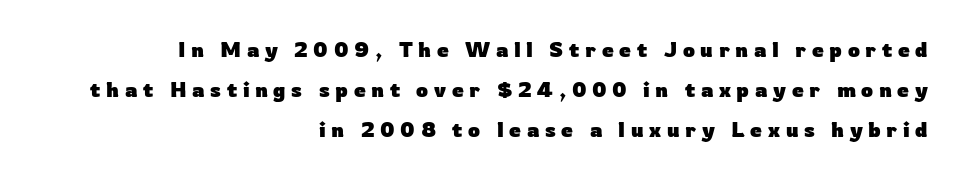
Q: Is the text bold? A: Yes.
Q: Is the text italic (slanted)? A: No, it is upright.
Q: Is the text underlined? A: No.
Q: How is the paragraph aligned? A: Right-aligned.
Q: Is the spacing between letters normal or unusually wide? A: Unusually wide.
Q: Is the spacing between lines tight, normal or loose? A: Loose.
